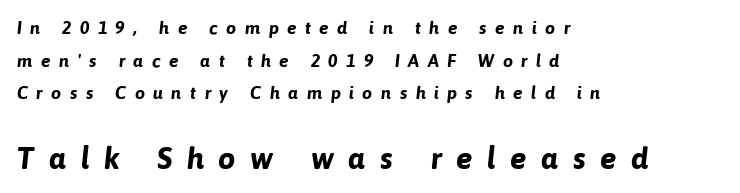
Q: Is the text bold? A: Yes.
Q: Is the typeface a serif or a sans-serif typeface? A: Sans-serif.
Q: Is the text underlined? A: No.
Q: How is the paragraph aligned? A: Left-aligned.
Q: Is the spacing between letters normal or unusually wide? A: Unusually wide.
Q: Which block of text is set in a larger size, the first (top) or the second (bottom)? A: The second (bottom) one.
Q: Width (condensed, normal, or wide)? A: Normal.
Q: Stroke contrast? A: Low.
Q: x-height? A: Medium.
Q: Monospaced? A: No.
